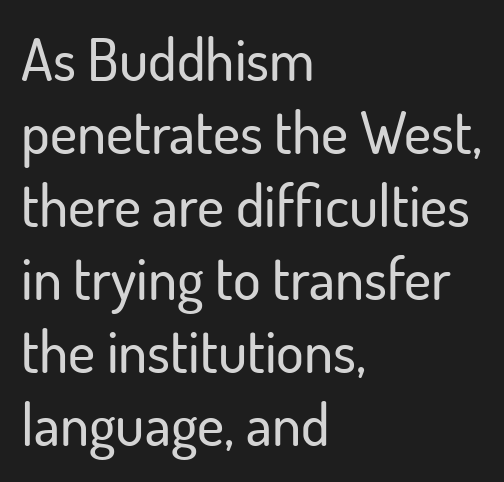
Proportional: the letters do not fall into vertical columns. Letter spacing: default. Observe the absence of serifs on each vertical stroke in this sample. This block has exactly the height ordinary leading produces.
